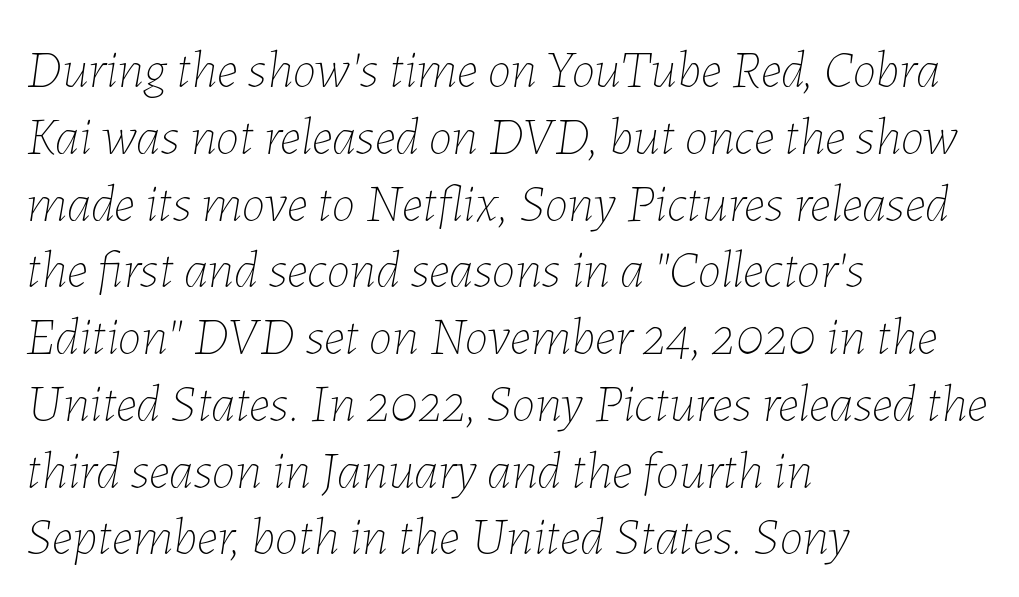
The image shows 53 px thin type, italic (leaning right); set left-aligned, normal line spacing (1.26x), normal letter spacing, not underlined; low stroke contrast and a medium x-height.
